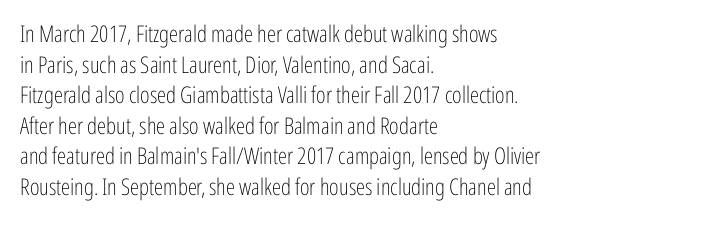
Q: Is the text bold? A: No.
Q: Is the text italic (slanted)? A: No, it is upright.
Q: Is the text underlined? A: No.
Q: How is the paragraph aligned? A: Left-aligned.
Q: Is the spacing between letters normal or unusually wide? A: Normal.
Q: Is the spacing between lines tight, normal or loose? A: Normal.
